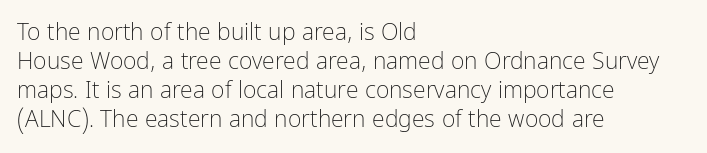
The image shows 23 px text type, upright; set left-aligned, normal line spacing (1.26x), normal letter spacing, not underlined.
